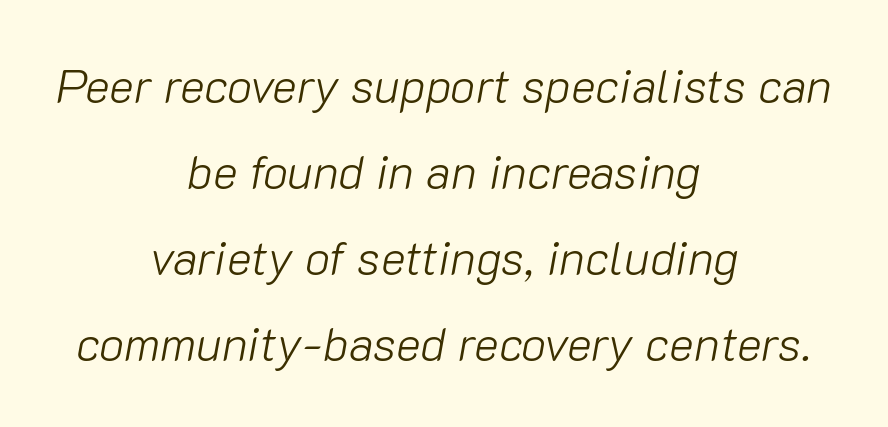
The image shows 47 px light type, italic (leaning right); set centered, line spacing 1.83x, normal letter spacing, not underlined; low stroke contrast and a medium x-height.
